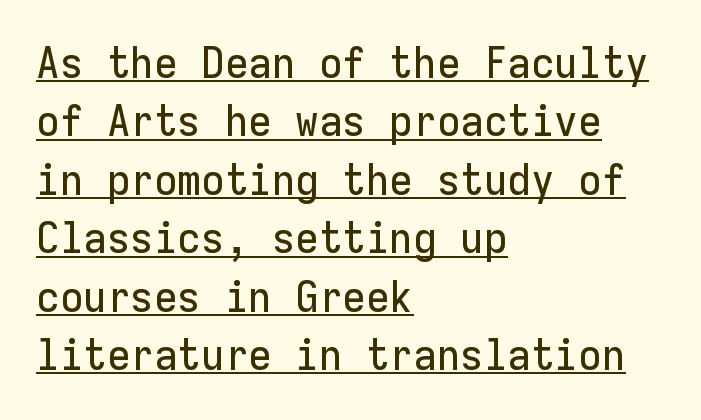
Underlining? Definitely there. Default kerning and tracking; the words read as compact shapes. Does the copy run flush right? No — it runs flush left. Evenly set lines give the paragraph a standard silhouette.
